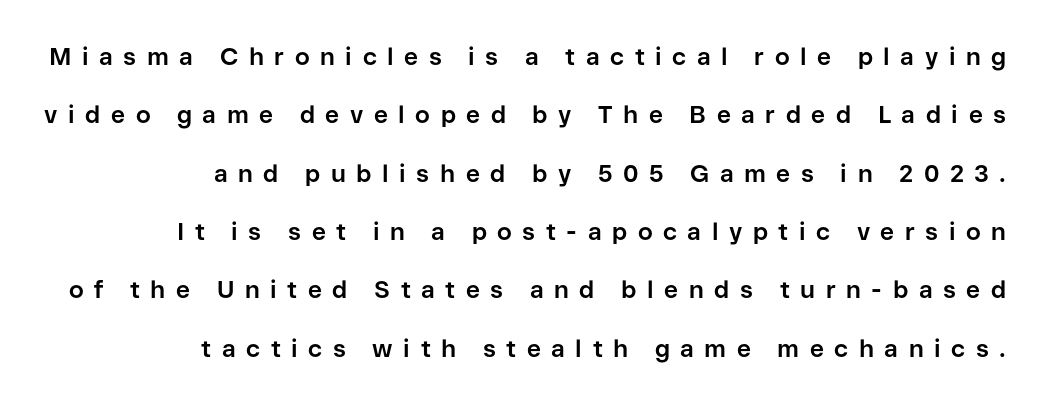
One-word summary of the alignment: right. Glance below the letters and you will spot only blank space. Baseline-to-baseline distance is far greater than the letter height. The rendering uses a bold face; every stroke is thick and dark. Observe the wide spacing: letters keep a clear distance from each other. The font's upright variant was chosen for this text.
